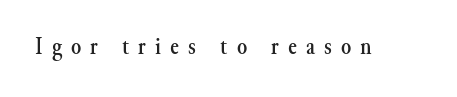
{"italic": "no", "underline": "no", "letter_spacing": "wide", "letter_spacing_em": 0.35, "glyph_px": 26}
